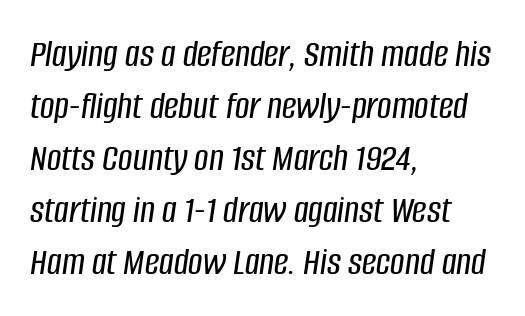
The image shows 40 px condensed type, italic (leaning right); set left-aligned, normal line spacing (1.3x), normal letter spacing, not underlined; low stroke contrast and a large x-height.
